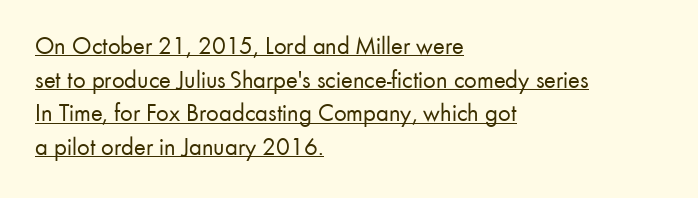
Q: Is the text bold? A: No.
Q: Is the text italic (slanted)? A: No, it is upright.
Q: Is the text underlined? A: Yes.
Q: How is the paragraph aligned? A: Left-aligned.
Q: Is the spacing between letters normal or unusually wide? A: Normal.
Q: Is the spacing between lines tight, normal or loose? A: Normal.
